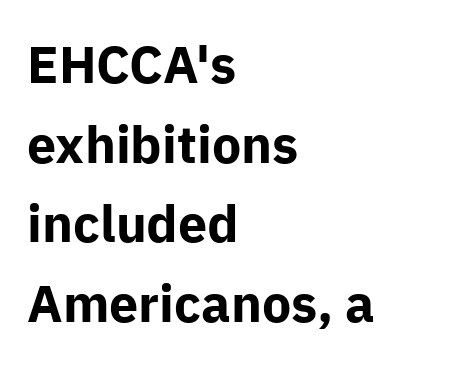
{"serif": "no", "italic": "no", "bold": "yes", "weight": "bold", "width": "normal", "stroke_contrast": "low", "x_height": "medium", "monospaced": "no", "underline": "no", "align": "left", "line_spacing": "normal", "line_spacing_ratio": 1.53, "letter_spacing": "normal", "letter_spacing_em": 0.0, "glyph_px": 52}
